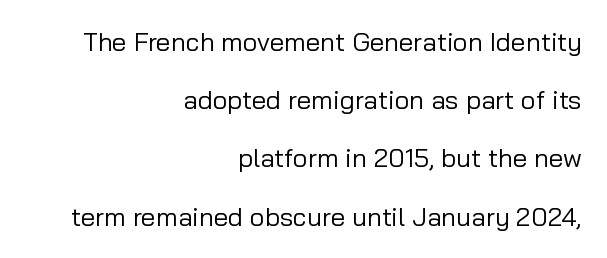
{"italic": "no", "bold": "no", "underline": "no", "align": "right", "line_spacing": "loose", "line_spacing_ratio": 2.24, "letter_spacing": "normal", "letter_spacing_em": 0.0, "glyph_px": 26}
